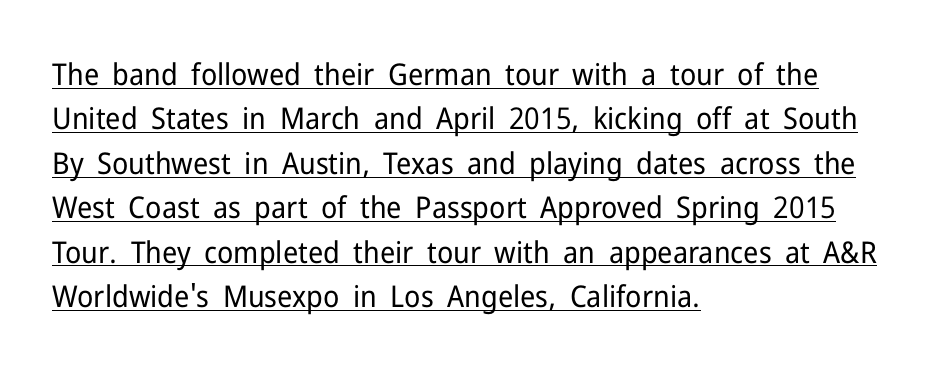
The image shows 30 px regular-weight sans-serif type, upright; set left-aligned, normal line spacing (1.48x), normal letter spacing, underlined; low stroke contrast and a medium x-height.
